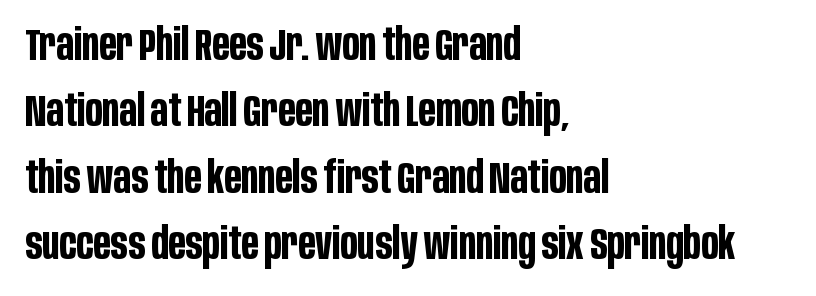
The image shows 44 px bold, condensed sans-serif type, upright; set left-aligned, normal line spacing (1.51x), normal letter spacing, not underlined; low stroke contrast and a large x-height.
